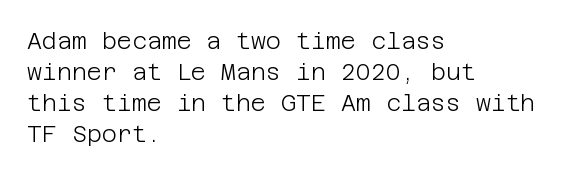
Q: Is the text bold? A: No.
Q: Is the text italic (slanted)? A: No, it is upright.
Q: Is the text underlined? A: No.
Q: How is the paragraph aligned? A: Left-aligned.
Q: Is the spacing between letters normal or unusually wide? A: Normal.
Q: Is the spacing between lines tight, normal or loose? A: Normal.
